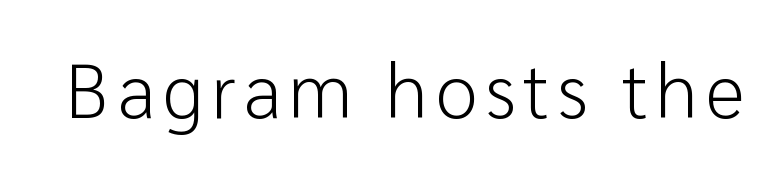
The face used here is proportionally spaced, like ordinary book or web type. Stroke terminals: plain, sans-serif. A roman cut, with each character standing at attention. Heft: none added — not bold.
